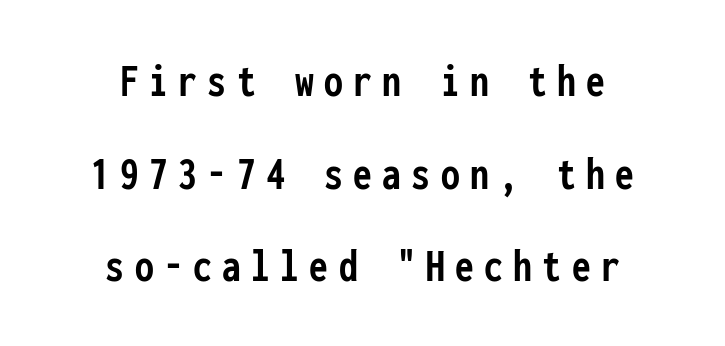
Q: Is the text bold? A: Yes.
Q: Is the text italic (slanted)? A: No, it is upright.
Q: Is the typeface a serif or a sans-serif typeface? A: Sans-serif.
Q: Is the text underlined? A: No.
Q: How is the paragraph aligned? A: Centered.
Q: Is the spacing between letters normal or unusually wide? A: Unusually wide.
Q: Is the spacing between lines tight, normal or loose? A: Loose.
Q: Width (condensed, normal, or wide)? A: Condensed.
Q: Stroke contrast? A: Low.
Q: x-height? A: Medium.
Q: Monospaced? A: Yes.
